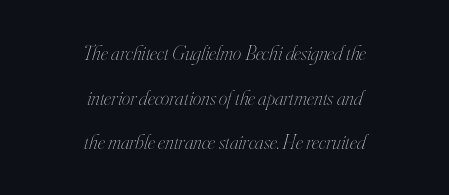
The type is set solid horizontally, with unmodified tracking. The typeface has the unassuming heft of standard copy or less. This sample uses an oblique cut, with every glyph tilted off the vertical. Descenders hang freely into open space. Typeset on center — no edge is straight. You could fit nearly another row in the gap between these rows.
